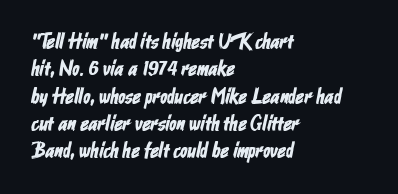
Any mark beneath the type? The region is blank. The vertical gap from one line to the next is medium. Compared with typical body copy, the letter spacing here is the same. The compositor pushed each line to the left boundary.
